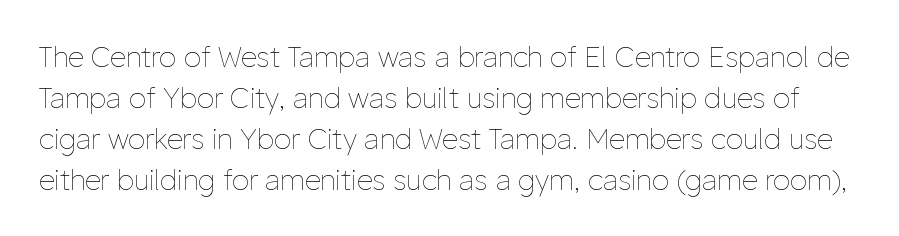
{"italic": "no", "bold": "no", "weight": "thin", "width": "normal", "stroke_contrast": "low", "x_height": "medium", "monospaced": "no", "underline": "no", "line_spacing": "normal", "line_spacing_ratio": 1.46, "letter_spacing": "normal", "letter_spacing_em": 0.0, "glyph_px": 28}
